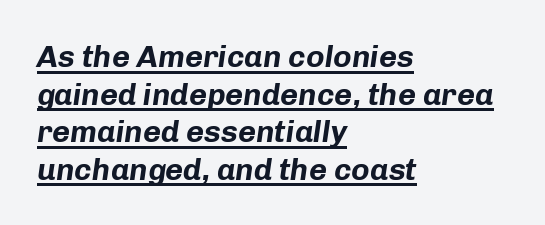
The image shows 31 px bold type, italic (leaning right); set left-aligned, line spacing 1.21x, normal letter spacing, underlined; low stroke contrast and a medium x-height.
